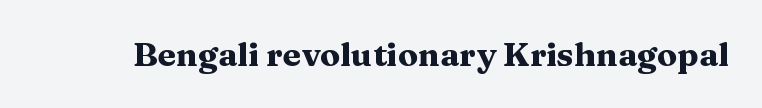
Q: Is the text bold? A: Yes.
Q: Is the text italic (slanted)? A: No, it is upright.
Q: Is the typeface a serif or a sans-serif typeface? A: Serif.
Q: Is the text underlined? A: No.
Q: Is the spacing between letters normal or unusually wide? A: Normal.
Q: Width (condensed, normal, or wide)? A: Wide.
Q: Stroke contrast? A: Medium.
Q: x-height? A: Medium.
Q: Monospaced? A: No.
